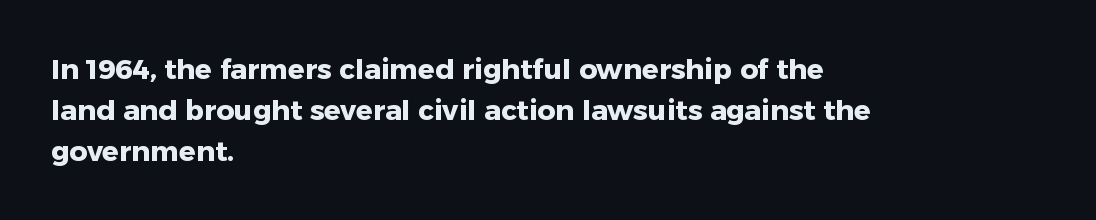
The image shows 28 px heavy sans-serif type, upright; set left-aligned, normal line spacing (1.46x), normal letter spacing, not underlined; low stroke contrast and a medium x-height.
